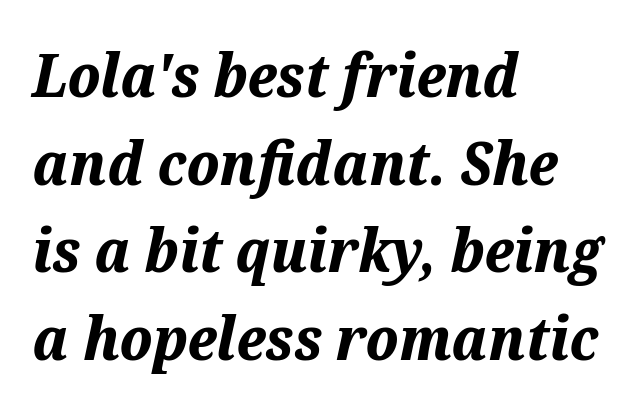
{"italic": "yes", "lean": "right", "slant_degrees": 12, "bold": "yes", "weight": "bold", "width": "normal", "stroke_contrast": "medium", "x_height": "medium", "monospaced": "no", "underline": "no", "align": "left", "line_spacing": "normal", "line_spacing_ratio": 1.46, "letter_spacing": "normal", "letter_spacing_em": 0.0, "glyph_px": 60}
